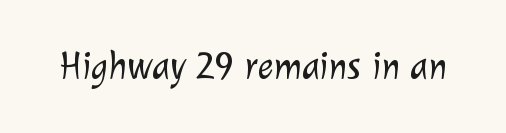
Are there feet on the stems? There aren't — it's a sans. Think standard paragraph weight, or any step lighter than that. The specimen omits any rule beneath the text block's lines. There is no visible air inserted between adjacent glyphs. The face used here is proportionally spaced, like ordinary book or web type.
